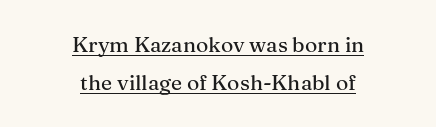
{"italic": "no", "underline": "yes", "align": "center", "line_spacing_ratio": 1.79, "letter_spacing": "normal", "letter_spacing_em": 0.0, "glyph_px": 21}
